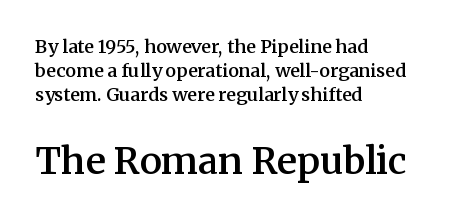
{"serif": "yes", "italic": "no", "bold": "semi", "weight": "semibold", "width": "normal", "stroke_contrast": "medium", "x_height": "medium", "monospaced": "no", "underline": "no", "align": "left", "line_spacing": "normal", "line_spacing_ratio": 1.34, "letter_spacing": "normal", "letter_spacing_em": 0.0, "larger_block": "second", "size_ratio": 2.06, "glyph_px": 37}
